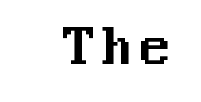
The glyphs are unaccompanied by any horizontal stroke below them. These lines are composed in type without serifs. Unlike italic type, these characters show no tilt at all.
